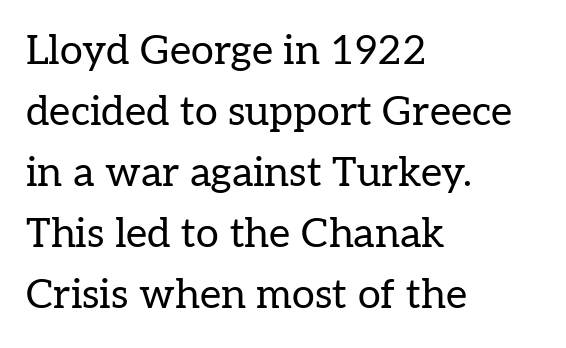
The image shows 41 px regular-weight serif type, upright; set left-aligned, normal line spacing (1.49x), normal letter spacing, not underlined; low stroke contrast and a medium x-height.
